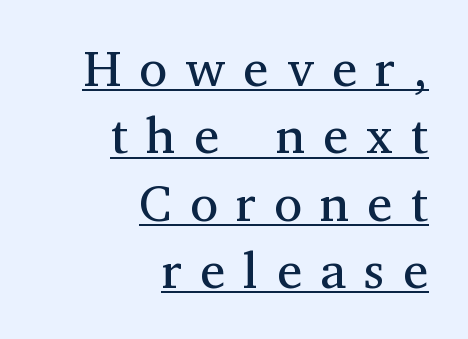
The lettering is marked with a stroke running underneath it. How are the letters spaced? Widely, with obvious added tracking. Note the varied advance widths — an 'i' is clearly narrower than an 'm'. The font sits on the lighter half of the weight spectrum, regular included. Leading matches the norm, producing a regular column.
